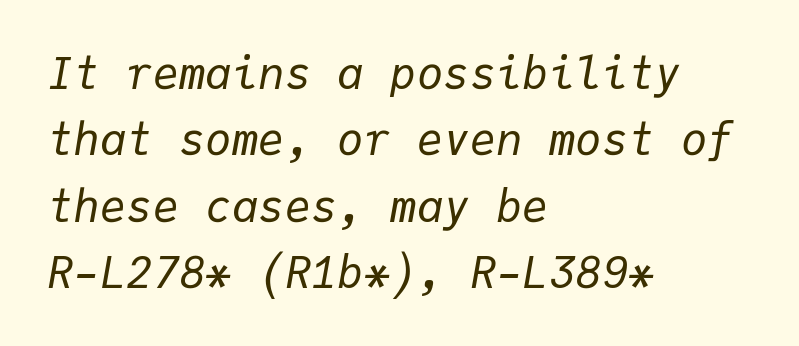
{"italic": "yes", "lean": "right", "slant_degrees": 9, "bold": "no", "weight": "regular", "width": "normal", "stroke_contrast": "low", "x_height": "medium", "monospaced": "yes", "underline": "no", "align": "left", "line_spacing": "normal", "line_spacing_ratio": 1.51, "letter_spacing": "normal", "letter_spacing_em": 0.0, "glyph_px": 44}
